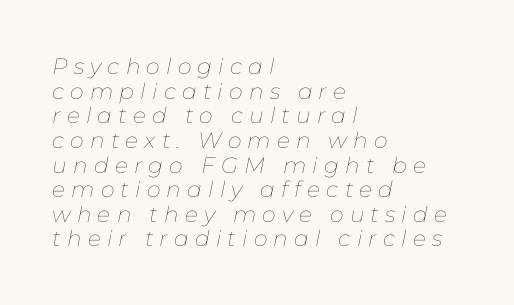
{"italic": "yes", "lean": "right", "slant_degrees": 11, "bold": "no", "underline": "no", "align": "left", "line_spacing": "tight", "line_spacing_ratio": 1.12, "letter_spacing": "wide", "letter_spacing_em": 0.28, "glyph_px": 22}
